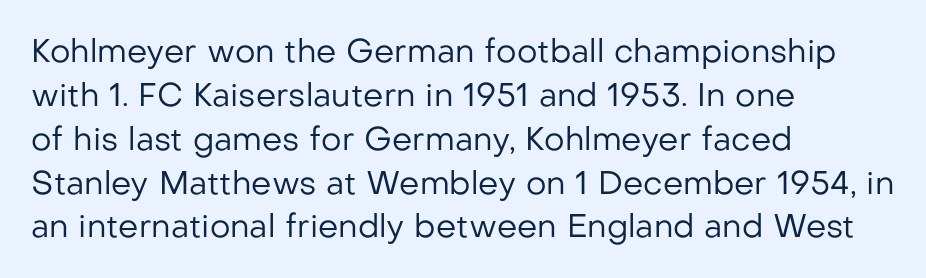
Q: Is the text bold? A: No.
Q: Is the text italic (slanted)? A: No, it is upright.
Q: Is the typeface a serif or a sans-serif typeface? A: Sans-serif.
Q: Is the text underlined? A: No.
Q: How is the paragraph aligned? A: Left-aligned.
Q: Is the spacing between letters normal or unusually wide? A: Normal.
Q: Is the spacing between lines tight, normal or loose? A: Normal.
Q: Width (condensed, normal, or wide)? A: Normal.
Q: Stroke contrast? A: Low.
Q: x-height? A: Medium.
Q: Monospaced? A: No.
